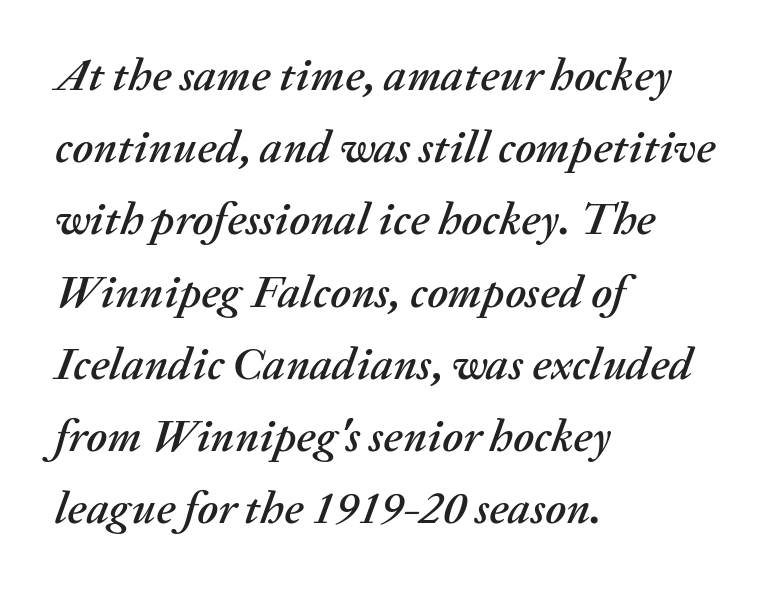
Q: Is the text italic (slanted)? A: Yes, it leans right by about 20 degrees.
Q: Is the text underlined? A: No.
Q: How is the paragraph aligned? A: Left-aligned.
Q: Is the spacing between letters normal or unusually wide? A: Normal.
Q: Is the spacing between lines tight, normal or loose? A: Normal.
Q: Width (condensed, normal, or wide)? A: Normal.
Q: Stroke contrast? A: Medium.
Q: x-height? A: Medium.
Q: Monospaced? A: No.
